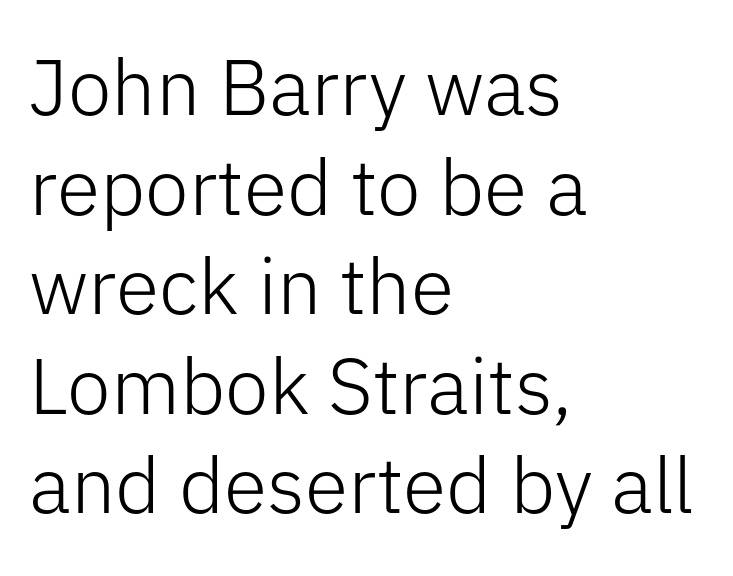
The image shows 79 px light sans-serif type, upright; set left-aligned, normal line spacing (1.26x), normal letter spacing, not underlined; low stroke contrast and a medium x-height.
